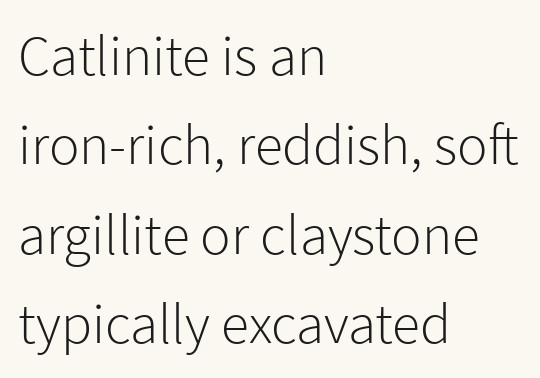
{"serif": "no", "italic": "no", "bold": "no", "weight": "light", "width": "normal", "stroke_contrast": "low", "x_height": "medium", "monospaced": "no", "underline": "no", "align": "left", "line_spacing": "normal", "line_spacing_ratio": 1.57, "letter_spacing": "normal", "letter_spacing_em": 0.0, "glyph_px": 57}
